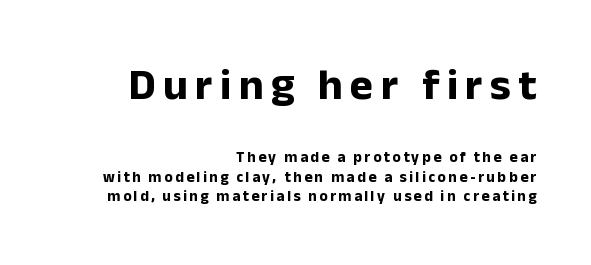
Q: Is the text bold? A: Yes.
Q: Is the text italic (slanted)? A: No, it is upright.
Q: Is the typeface a serif or a sans-serif typeface? A: Sans-serif.
Q: Is the text underlined? A: No.
Q: How is the paragraph aligned? A: Right-aligned.
Q: Is the spacing between lines tight, normal or loose? A: Normal.
Q: Which block of text is set in a larger size, the first (top) or the second (bottom)? A: The first (top) one.
Q: Width (condensed, normal, or wide)? A: Normal.
Q: Stroke contrast? A: Low.
Q: x-height? A: Medium.
Q: Monospaced? A: No.
